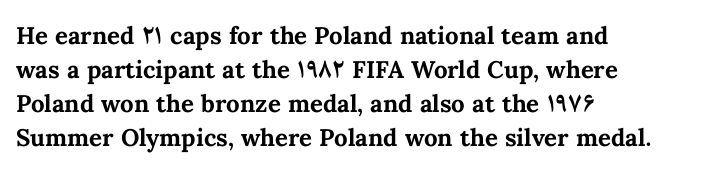
Check under the words: just untouched page. The lettering stays uniformly vertical, giving the passage a roman look. Does the weight exceed regular? Yes, all the way to bold. Leading: standard.
